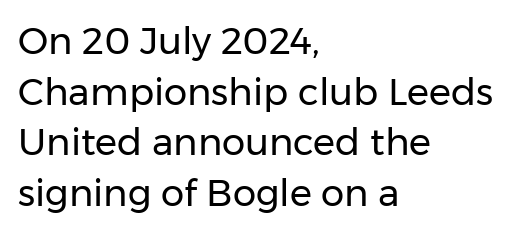
Here the designer chose a conventional face with non-uniform glyph widths. No feet cap the strokes, marking this as sans-serif type. These lines keep a tight, regular rhythm from letter to letter. The area under the type is left untouched. Layout note: lines flush left. The lettering stays uniformly vertical, giving the passage a roman look.
